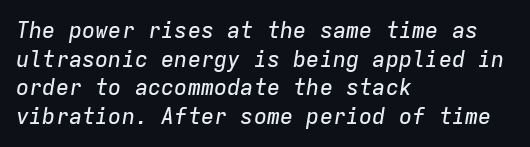
A classic flush-left, rag-right setting is used for this passage. The space directly below the letters is spotless. These lines sit exactly where default settings would place them. Italic: yes, the glyphs are oblique. Words appear dense and cohesive because spacing is normal.
